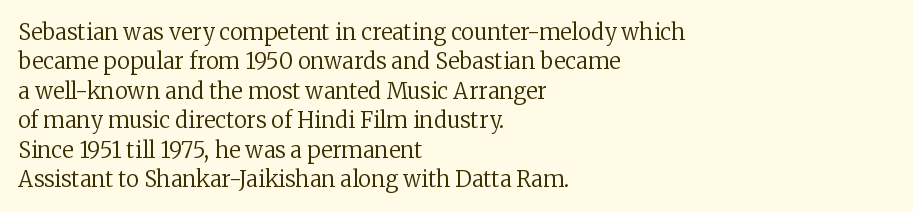
The image shows 22 px text type, upright; set left-aligned, normal line spacing (1.34x), normal letter spacing, not underlined.
